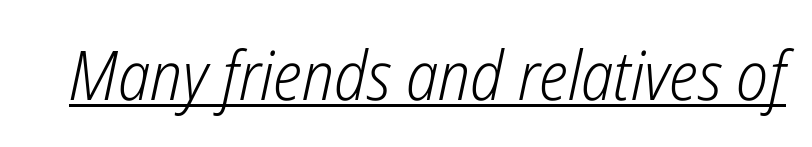
The image shows 68 px light, condensed type, italic (leaning right); set normal letter spacing, underlined; low stroke contrast and a medium x-height.
